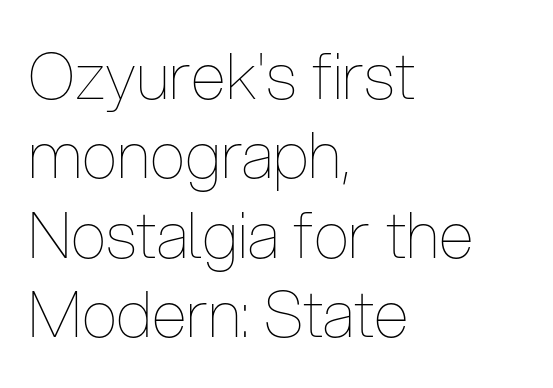
Stems here are at most as thick as an everyday book face. Here the designer chose a conventional face with non-uniform glyph widths. The horizontal fit of the characters is conventional and even. The typography opts for an upright posture over an oblique one.
